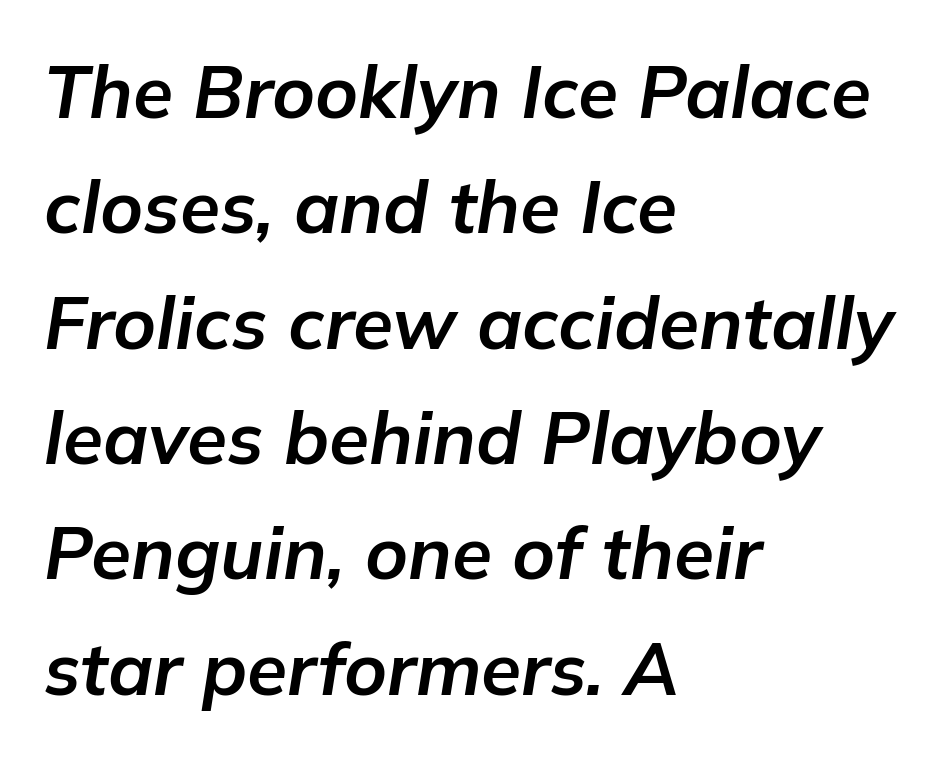
The image shows 73 px bold type, italic (leaning right); set left-aligned, normal line spacing (1.58x), normal letter spacing, not underlined; low stroke contrast and a medium x-height.
